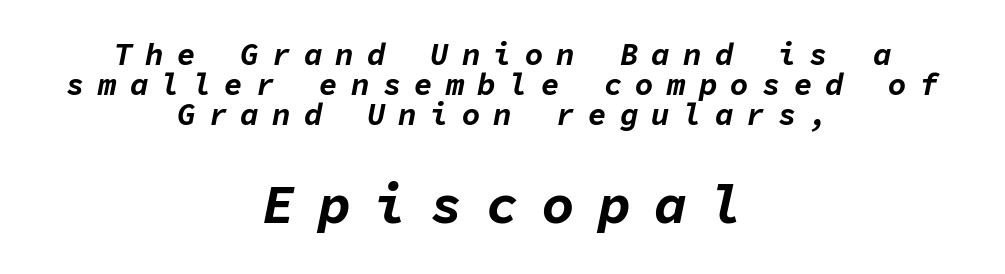
{"italic": "yes", "lean": "right", "slant_degrees": 11, "bold": "yes", "weight": "bold", "width": "normal", "stroke_contrast": "low", "x_height": "medium", "monospaced": "yes", "underline": "no", "align": "center", "line_spacing": "tight", "line_spacing_ratio": 0.97, "letter_spacing": "wide", "letter_spacing_em": 0.42, "larger_block": "second", "size_ratio": 1.77, "glyph_px": 55}
